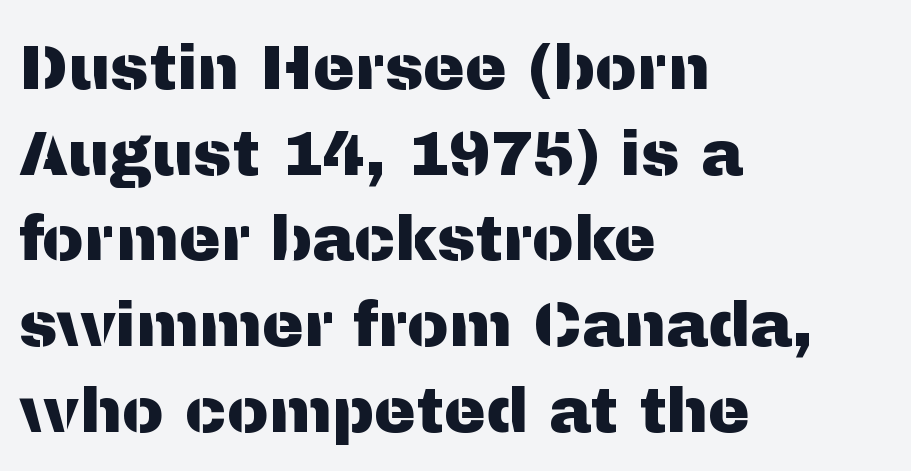
The tracking reads as untouched default to a designer's eye. Vertical spacing — default. The rendering uses natural spacing where letterforms have individual widths. The zone under the glyphs is completely vacant. The passage shown is typeset with a sans-serif family. One-word summary of the alignment: left.
